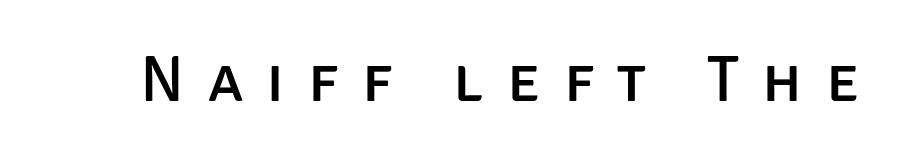
Note the varied advance widths — an 'i' is clearly narrower than an 'm'. Regarding serifs, this sample does without them. Tall strokes in this sample are plumb rather than angled. Loose tracking; the words dissolve into strings of separated letters. Anything drawn beneath the words? Only blank space.
